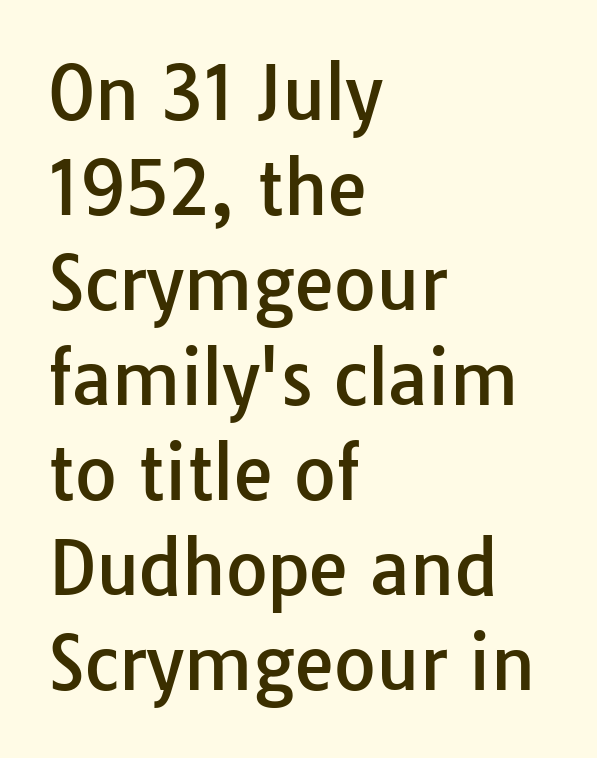
Q: Is the text italic (slanted)? A: No, it is upright.
Q: Is the typeface a serif or a sans-serif typeface? A: Sans-serif.
Q: Is the text underlined? A: No.
Q: How is the paragraph aligned? A: Left-aligned.
Q: Is the spacing between letters normal or unusually wide? A: Normal.
Q: Is the spacing between lines tight, normal or loose? A: Normal.
Q: Width (condensed, normal, or wide)? A: Normal.
Q: Stroke contrast? A: Low.
Q: x-height? A: Medium.
Q: Monospaced? A: No.
